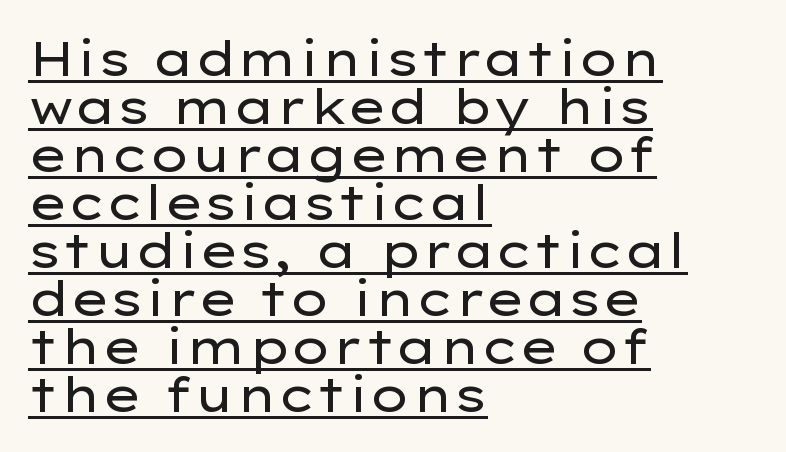
Q: Is the text bold? A: No.
Q: Is the text italic (slanted)? A: No, it is upright.
Q: Is the typeface a serif or a sans-serif typeface? A: Sans-serif.
Q: Is the text underlined? A: Yes.
Q: How is the paragraph aligned? A: Left-aligned.
Q: Is the spacing between letters normal or unusually wide? A: Normal.
Q: Is the spacing between lines tight, normal or loose? A: Tight.
Q: Width (condensed, normal, or wide)? A: Wide.
Q: Stroke contrast? A: Low.
Q: x-height? A: Medium.
Q: Monospaced? A: No.
